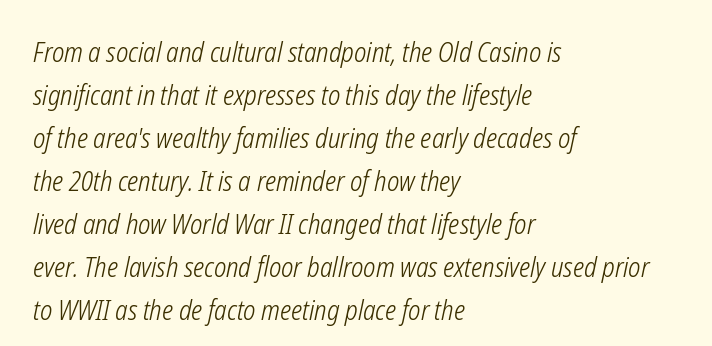
Q: Is the text bold? A: No.
Q: Is the text italic (slanted)? A: Yes, it leans right by about 12 degrees.
Q: Is the text underlined? A: No.
Q: How is the paragraph aligned? A: Left-aligned.
Q: Is the spacing between letters normal or unusually wide? A: Normal.
Q: Is the spacing between lines tight, normal or loose? A: Normal.
